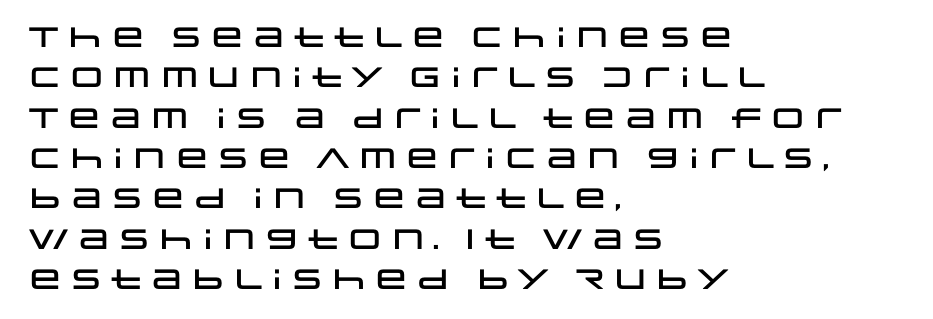
The image shows 28 px wide sans-serif type, upright; set left-aligned, normal line spacing (1.44x), normal letter spacing, not underlined; low stroke contrast and a large x-height.
